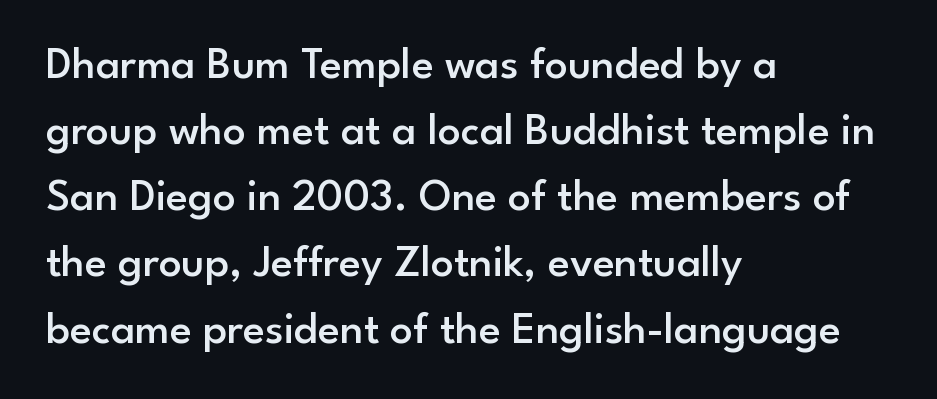
{"serif": "no", "italic": "no", "bold": "semi", "weight": "semibold", "width": "normal", "stroke_contrast": "low", "x_height": "small", "monospaced": "no", "underline": "no", "align": "left", "line_spacing": "normal", "line_spacing_ratio": 1.47, "letter_spacing": "normal", "letter_spacing_em": 0.0, "glyph_px": 45}
